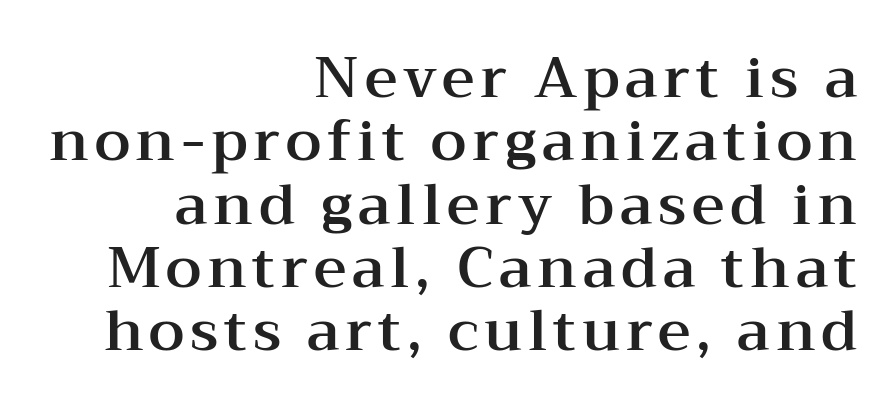
Q: Is the text italic (slanted)? A: No, it is upright.
Q: Is the typeface a serif or a sans-serif typeface? A: Serif.
Q: Is the text underlined? A: No.
Q: How is the paragraph aligned? A: Right-aligned.
Q: Is the spacing between lines tight, normal or loose? A: Tight.
Q: Width (condensed, normal, or wide)? A: Wide.
Q: Stroke contrast? A: Medium.
Q: x-height? A: Medium.
Q: Monospaced? A: No.
